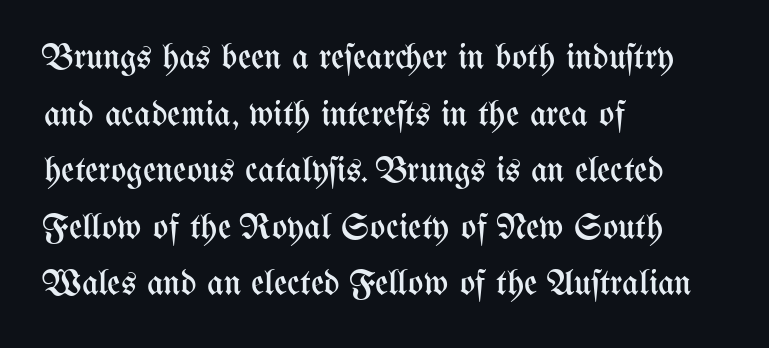
Q: Is the text bold? A: No.
Q: Is the text italic (slanted)? A: No, it is upright.
Q: Is the text underlined? A: No.
Q: How is the paragraph aligned? A: Left-aligned.
Q: Is the spacing between letters normal or unusually wide? A: Normal.
Q: Is the spacing between lines tight, normal or loose? A: Normal.
Q: Width (condensed, normal, or wide)? A: Condensed.
Q: Stroke contrast? A: Medium.
Q: x-height? A: Medium.
Q: Monospaced? A: No.
